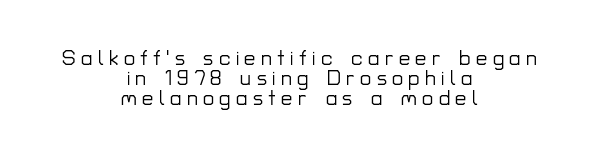
Q: Is the text italic (slanted)? A: No, it is upright.
Q: Is the text underlined? A: No.
Q: How is the paragraph aligned? A: Centered.
Q: Is the spacing between letters normal or unusually wide? A: Unusually wide.
Q: Is the spacing between lines tight, normal or loose? A: Tight.
